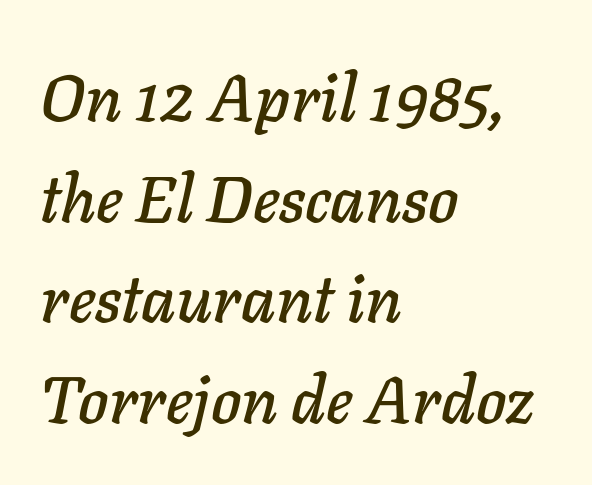
One-word summary of the alignment: left. The face used here is rendered with its standard letterfit. Any mark beneath the type? The region is blank. Each new line begins a customary step beneath the previous one. It's the slanting kind of type. The letters advance in unequal steps, a hallmark of proportional type.
